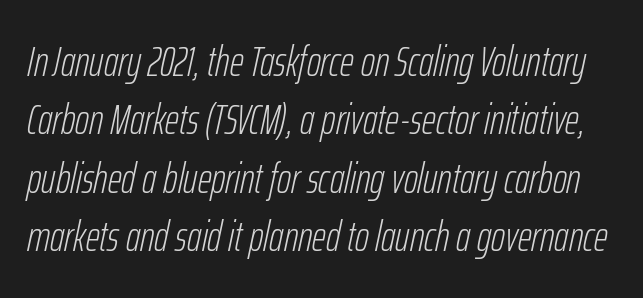
Weight: not bold — regular or lighter. The strip under each line holds only bare page. The glyphs look as if they've been sheared to an angle. Tracking here is standard; glyphs follow each other at the usual distance.
